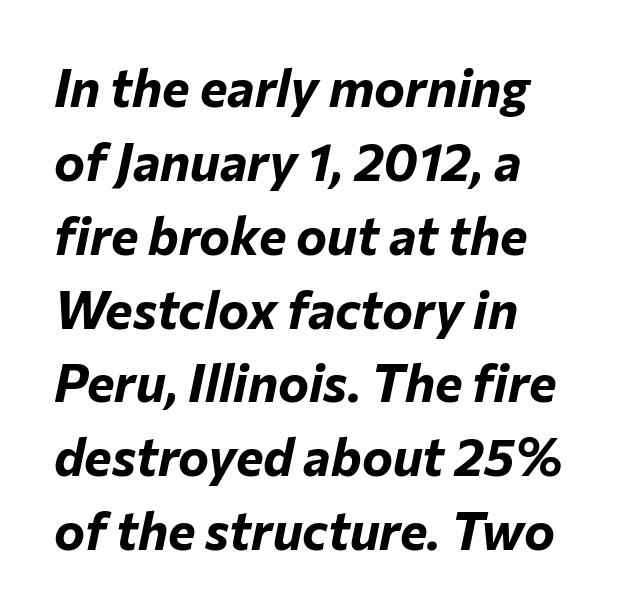
The sample has been set heavy, in full bold. Varying glyph widths throughout — classic text-font behaviour. Slant detected: the letters are inclined. The tracking reads as untouched default to a designer's eye. No word sits above an underline. Evenly set lines give the paragraph a standard silhouette.
